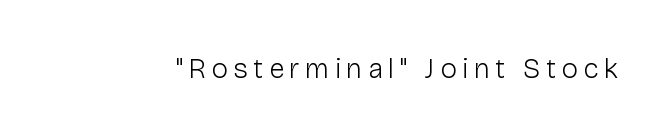
I'd call this a sans setting — the letters go barefoot. The weight would be labelled regular, book, light, or lighter still. The lettering stays uniformly vertical, giving the passage a roman look. Descenders hang freely into open space. Proportional: the letters do not fall into vertical columns.
